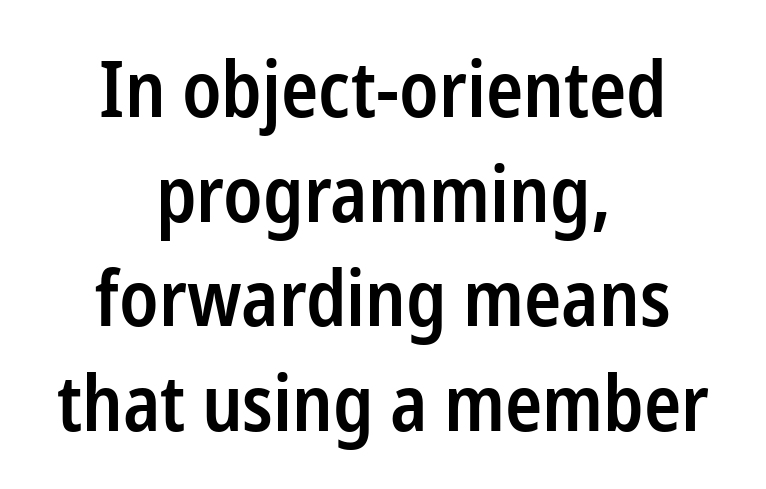
The image shows 77 px semibold, condensed sans-serif type, upright; set centered, normal line spacing (1.36x), normal letter spacing, not underlined; low stroke contrast and a medium x-height.
